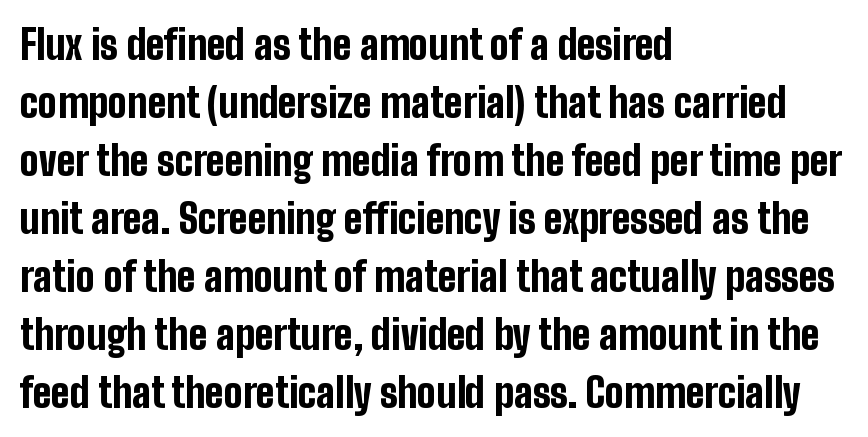
Stroke thickness is high; the sample reads as a true bold. Ordinary non-slanted type is in use. Anything drawn beneath the words? Only blank space. Character widths vary here, with narrow letters taking less room than wide ones.
